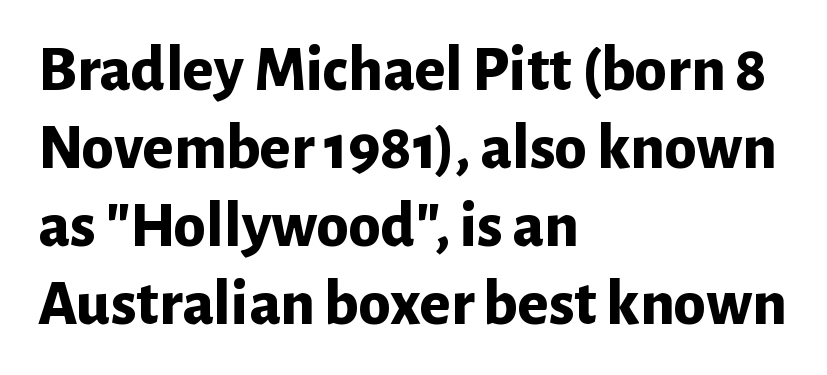
The image shows 65 px bold sans-serif type, upright; set left-aligned, line spacing 1.2x, normal letter spacing, not underlined; low stroke contrast and a medium x-height.
